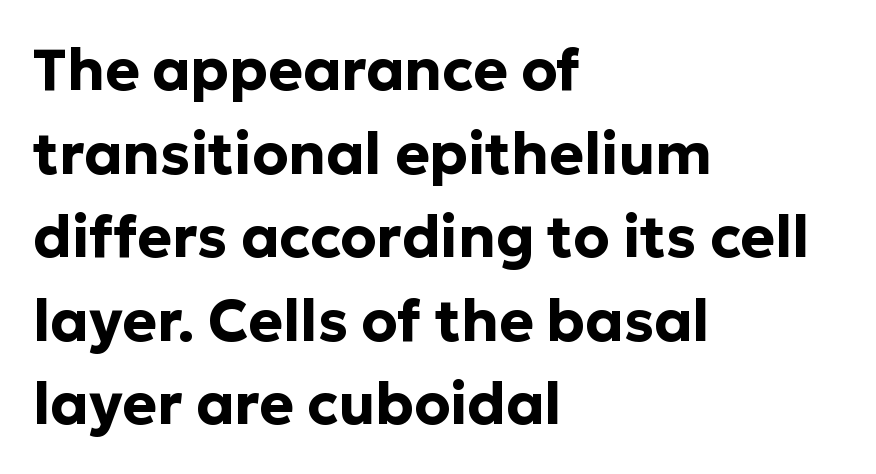
The passage shown is typed in a proportional face where columns would drift. This sample is left-justified, so line endings fall wherever the words run out. Tracking here is standard; glyphs follow each other at the usual distance. Compared with an ordinary text face, these strokes are far heavier — a full bold.
